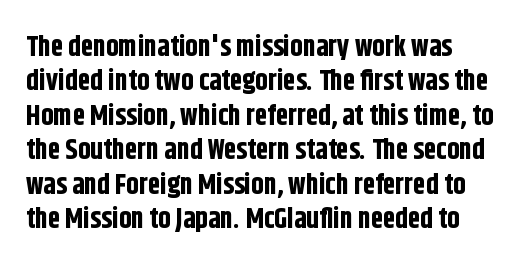
Proportional: the letters do not fall into vertical columns. Quick note: underline off. Style check: upright. A typesetter would call this zero additional tracking. The face used here is a sans, in the tradition of grotesques and geometrics.
